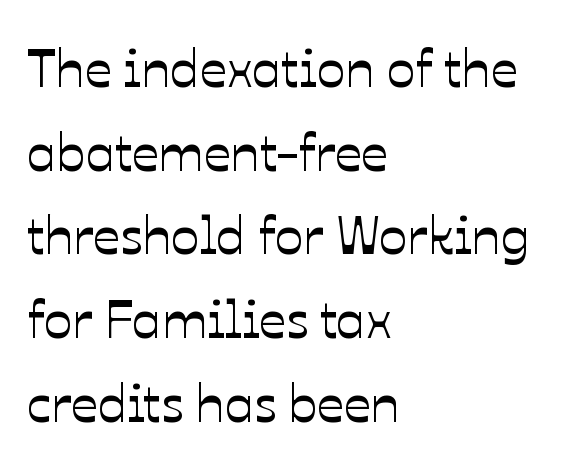
{"italic": "no", "width": "normal", "stroke_contrast": "low", "x_height": "medium", "monospaced": "no", "underline": "no", "align": "left", "line_spacing": "normal", "line_spacing_ratio": 1.58, "letter_spacing": "normal", "letter_spacing_em": 0.0, "glyph_px": 53}
